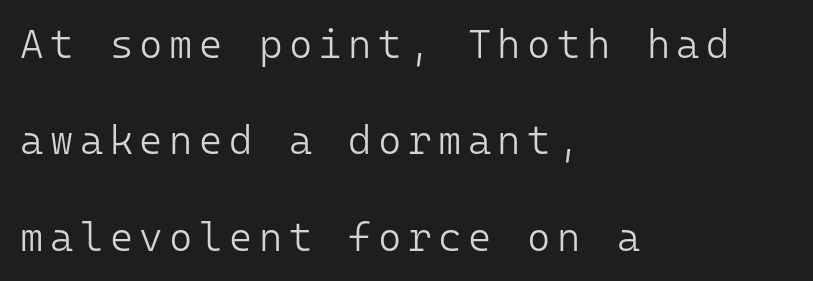
{"serif": "no", "italic": "no", "bold": "no", "weight": "light", "width": "normal", "stroke_contrast": "low", "x_height": "medium", "monospaced": "yes", "underline": "no", "align": "left", "line_spacing": "loose", "line_spacing_ratio": 2.41, "glyph_px": 40}
